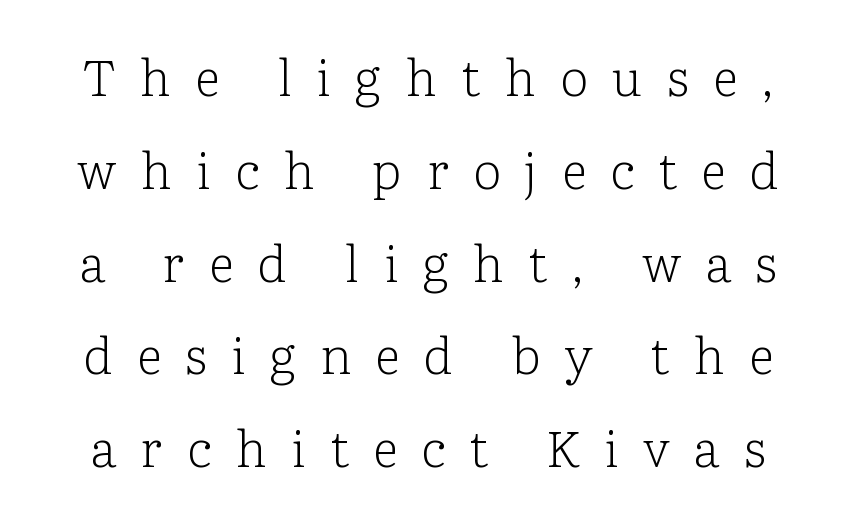
{"serif": "yes", "italic": "no", "bold": "no", "weight": "light", "width": "normal", "stroke_contrast": "low", "x_height": "medium", "monospaced": "no", "underline": "no", "line_spacing_ratio": 1.82, "letter_spacing": "wide", "letter_spacing_em": 0.47, "glyph_px": 51}
